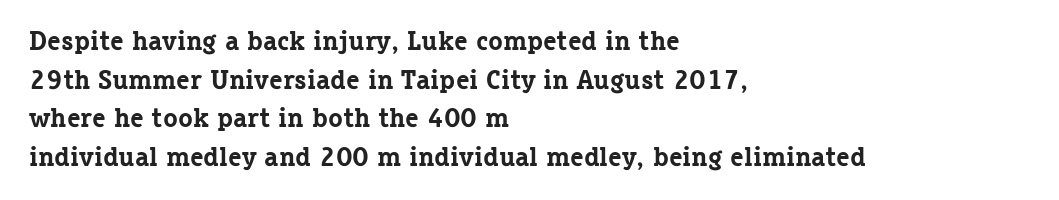
The glyphs are unaccompanied by any horizontal stroke below them. Alignment: flush left. Its strokes are broad and dark, the hallmark of bold type. Designer's note — italics off, roman on.
